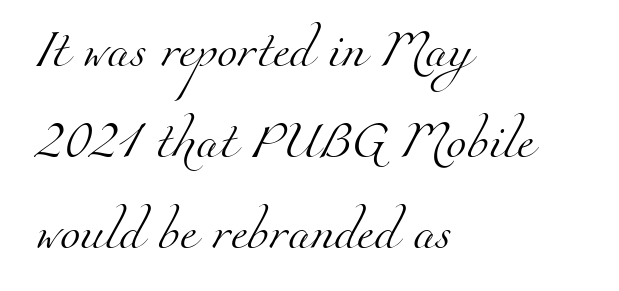
Q: Is the text bold? A: No.
Q: Is the typeface a serif or a sans-serif typeface? A: Serif.
Q: Is the text underlined? A: No.
Q: How is the paragraph aligned? A: Left-aligned.
Q: Is the spacing between letters normal or unusually wide? A: Normal.
Q: Is the spacing between lines tight, normal or loose? A: Loose.
Q: Width (condensed, normal, or wide)? A: Normal.
Q: Stroke contrast? A: Medium.
Q: x-height? A: Small.
Q: Monospaced? A: No.
